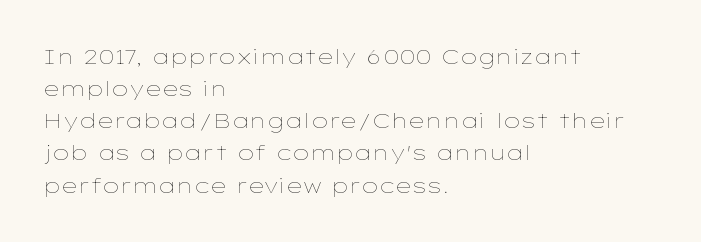
{"italic": "no", "bold": "no", "underline": "no", "align": "left", "line_spacing": "normal", "line_spacing_ratio": 1.53, "letter_spacing": "normal", "letter_spacing_em": 0.0, "glyph_px": 21}
